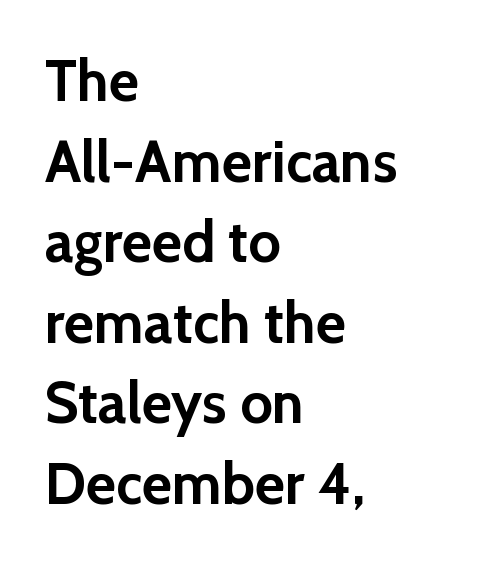
You could call the tracking neutral — neither tight nor loose. Only glyphs here, with clear space below each row. Proportional: the letters do not fall into vertical columns. When letters stand straight like this, we call the style roman or upright. The sample has been set heavy, in full bold.
